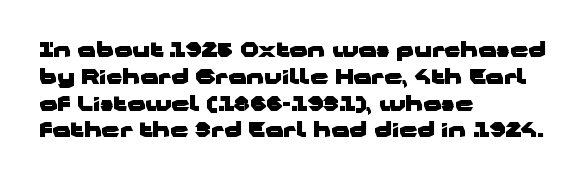
{"italic": "no", "bold": "yes", "underline": "no", "align": "left", "line_spacing": "normal", "line_spacing_ratio": 1.34, "letter_spacing": "normal", "letter_spacing_em": 0.0, "glyph_px": 20}
